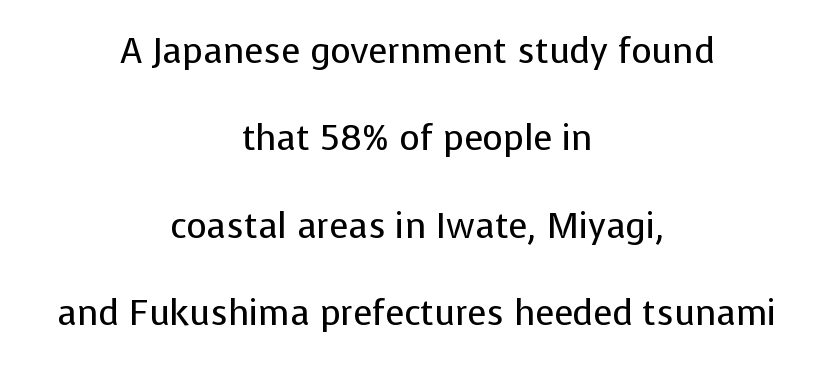
{"serif": "no", "italic": "no", "bold": "no", "weight": "regular", "width": "normal", "stroke_contrast": "low", "x_height": "medium", "monospaced": "no", "underline": "no", "align": "center", "line_spacing": "loose", "line_spacing_ratio": 2.5, "letter_spacing": "normal", "letter_spacing_em": 0.0, "glyph_px": 35}
